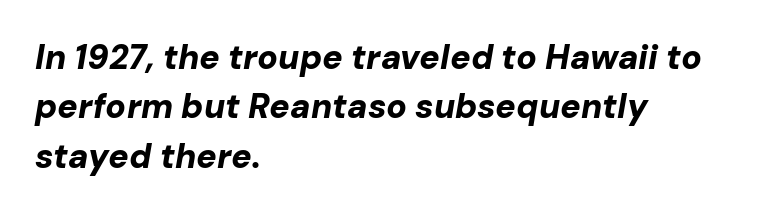
{"italic": "yes", "lean": "right", "slant_degrees": 10, "bold": "yes", "weight": "bold", "width": "normal", "stroke_contrast": "low", "x_height": "medium", "monospaced": "no", "underline": "no", "align": "left", "line_spacing": "normal", "line_spacing_ratio": 1.45, "letter_spacing": "normal", "letter_spacing_em": 0.0, "glyph_px": 34}
